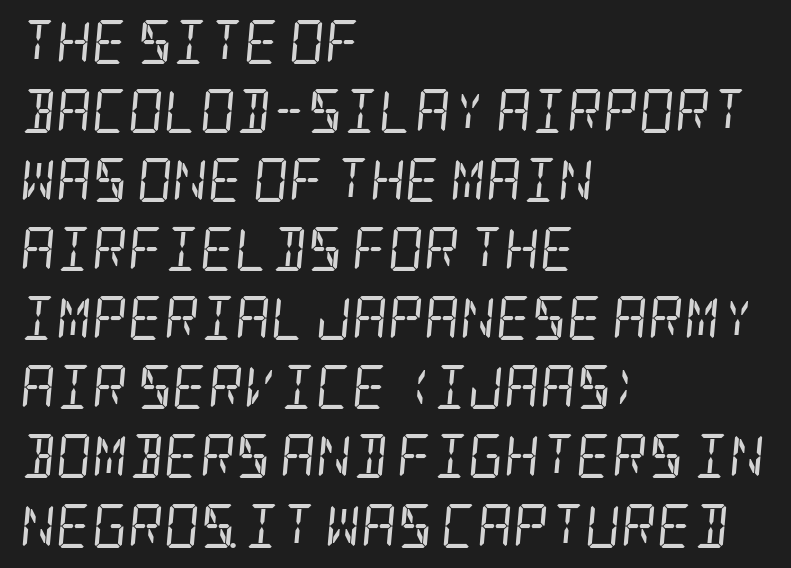
Line starts are locked; line ends wander. The passage shown leans; its letterforms are oblique. The tracking reads as untouched default to a designer's eye. The designer left line spacing at the default. Regarding serifs, this sample has them. Descender tails drop into unmarked territory.
